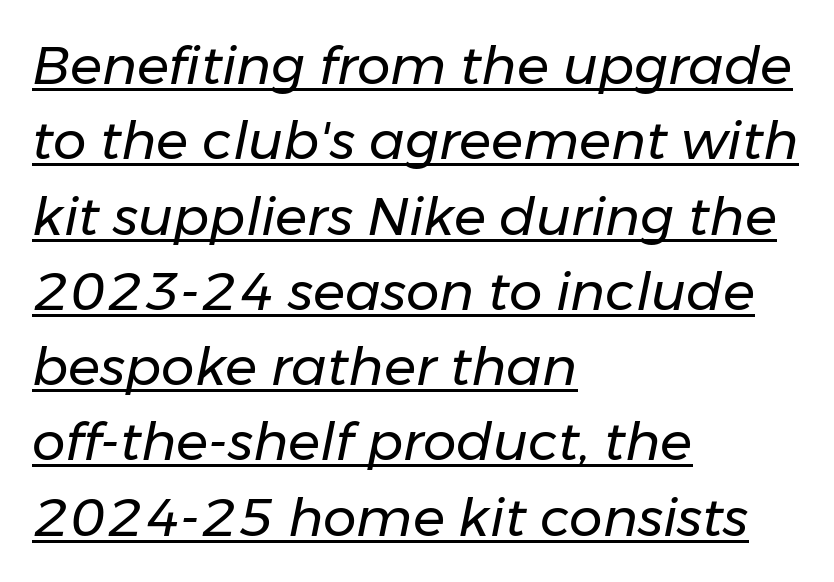
Looking at the ascenders, they clearly lean. In CSS terms this would be text-align: left. Leading matches the norm, producing a regular column. Do the characters align in a grid? No, the font is proportional.
